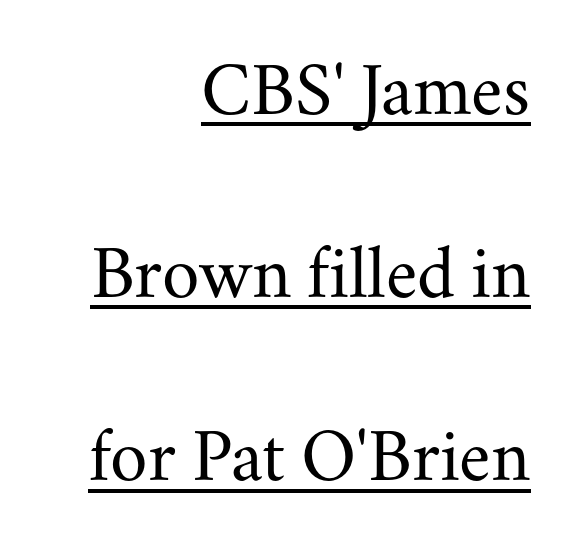
{"serif": "yes", "italic": "no", "bold": "no", "weight": "regular", "width": "normal", "stroke_contrast": "medium", "x_height": "small", "monospaced": "no", "underline": "yes", "align": "right", "line_spacing": "loose", "line_spacing_ratio": 2.41, "letter_spacing": "normal", "letter_spacing_em": 0.0, "glyph_px": 76}
